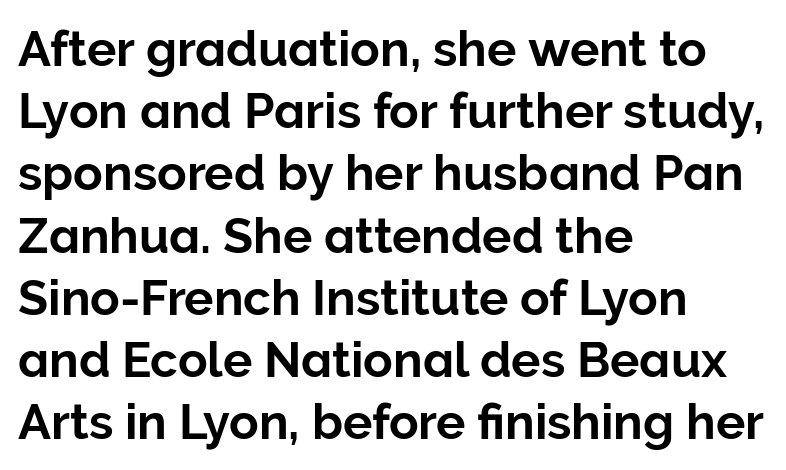
Q: Is the text italic (slanted)? A: No, it is upright.
Q: Is the typeface a serif or a sans-serif typeface? A: Sans-serif.
Q: Is the text underlined? A: No.
Q: How is the paragraph aligned? A: Left-aligned.
Q: Is the spacing between letters normal or unusually wide? A: Normal.
Q: Is the spacing between lines tight, normal or loose? A: Normal.
Q: Width (condensed, normal, or wide)? A: Normal.
Q: Stroke contrast? A: Low.
Q: x-height? A: Medium.
Q: Monospaced? A: No.
